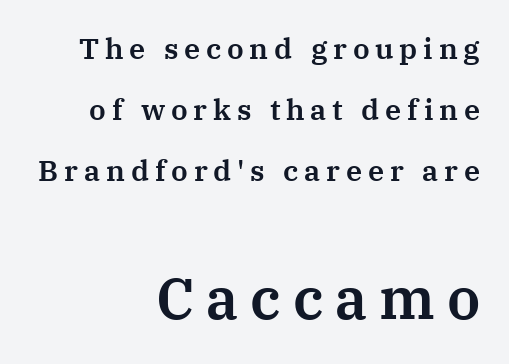
{"serif": "yes", "italic": "no", "width": "normal", "stroke_contrast": "medium", "x_height": "medium", "monospaced": "no", "underline": "no", "align": "right", "line_spacing": "loose", "line_spacing_ratio": 2.11, "letter_spacing": "wide", "letter_spacing_em": 0.2, "larger_block": "second", "size_ratio": 2.0, "glyph_px": 58}
